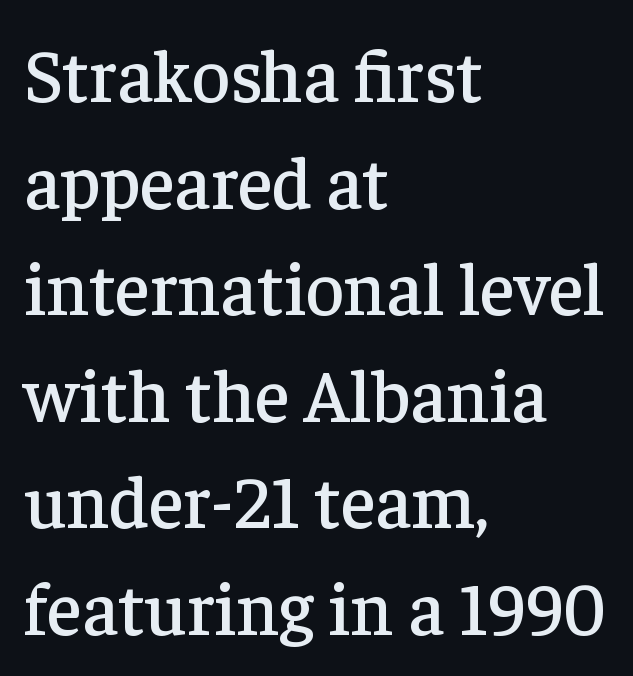
Q: Is the text italic (slanted)? A: No, it is upright.
Q: Is the typeface a serif or a sans-serif typeface? A: Serif.
Q: Is the text underlined? A: No.
Q: How is the paragraph aligned? A: Left-aligned.
Q: Is the spacing between letters normal or unusually wide? A: Normal.
Q: Is the spacing between lines tight, normal or loose? A: Normal.
Q: Width (condensed, normal, or wide)? A: Normal.
Q: Stroke contrast? A: Low.
Q: x-height? A: Medium.
Q: Monospaced? A: No.
